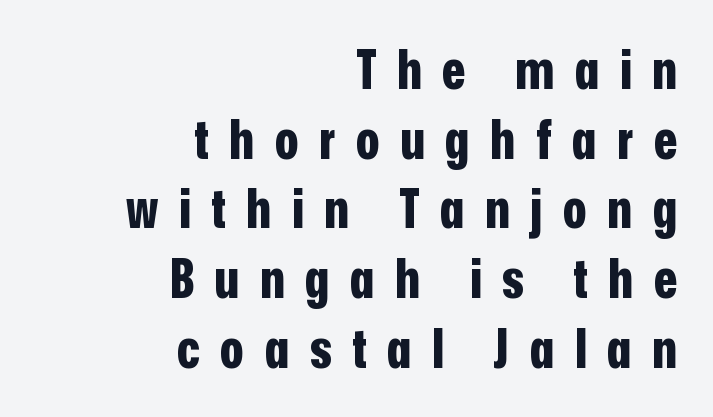
{"serif": "no", "italic": "no", "bold": "yes", "weight": "bold", "width": "condensed", "stroke_contrast": "low", "x_height": "medium", "monospaced": "no", "underline": "no", "align": "right", "line_spacing": "normal", "line_spacing_ratio": 1.29, "letter_spacing": "wide", "letter_spacing_em": 0.38, "glyph_px": 54}
